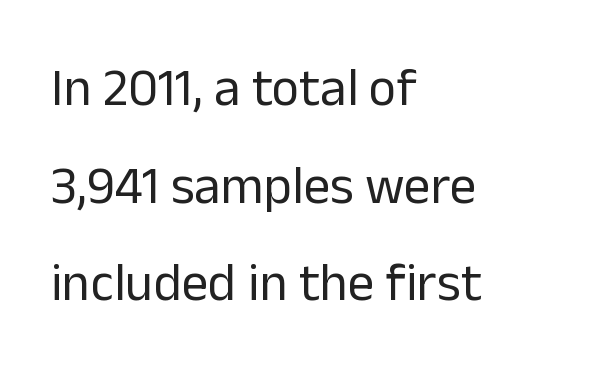
{"serif": "no", "italic": "no", "bold": "no", "weight": "regular", "width": "normal", "stroke_contrast": "low", "x_height": "medium", "monospaced": "no", "underline": "no", "align": "left", "line_spacing_ratio": 1.84, "letter_spacing": "normal", "letter_spacing_em": 0.0, "glyph_px": 53}
